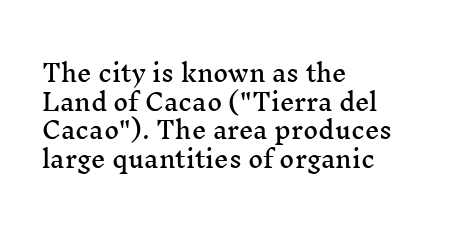
Q: Is the text italic (slanted)? A: No, it is upright.
Q: Is the text underlined? A: No.
Q: How is the paragraph aligned? A: Left-aligned.
Q: Is the spacing between letters normal or unusually wide? A: Normal.
